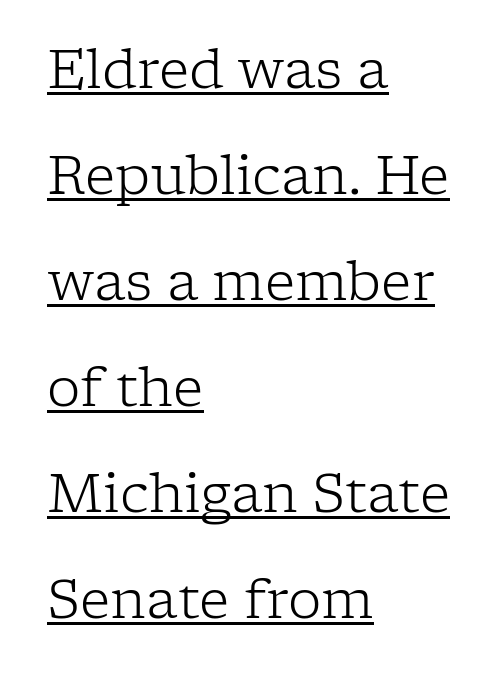
What decoration does the sample have? An underline. Weight: in the light-to-regular range. Line beginnings align vertically; line endings do not. The specimen reads as upright at a glance. Looks like regular typesetting: each glyph gets only the width it needs.
